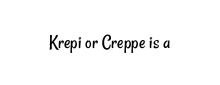
{"bold": "no", "underline": "no", "letter_spacing": "normal", "letter_spacing_em": 0.0, "glyph_px": 20}
